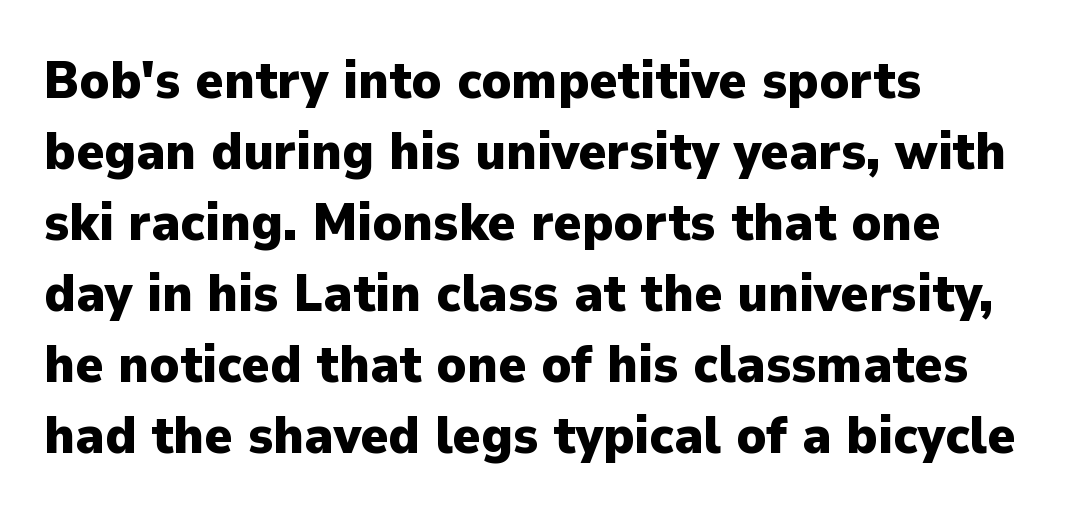
Q: Is the text bold? A: Yes.
Q: Is the text italic (slanted)? A: No, it is upright.
Q: Is the typeface a serif or a sans-serif typeface? A: Sans-serif.
Q: Is the text underlined? A: No.
Q: How is the paragraph aligned? A: Left-aligned.
Q: Is the spacing between letters normal or unusually wide? A: Normal.
Q: Is the spacing between lines tight, normal or loose? A: Normal.
Q: Width (condensed, normal, or wide)? A: Normal.
Q: Stroke contrast? A: Low.
Q: x-height? A: Medium.
Q: Monospaced? A: No.
